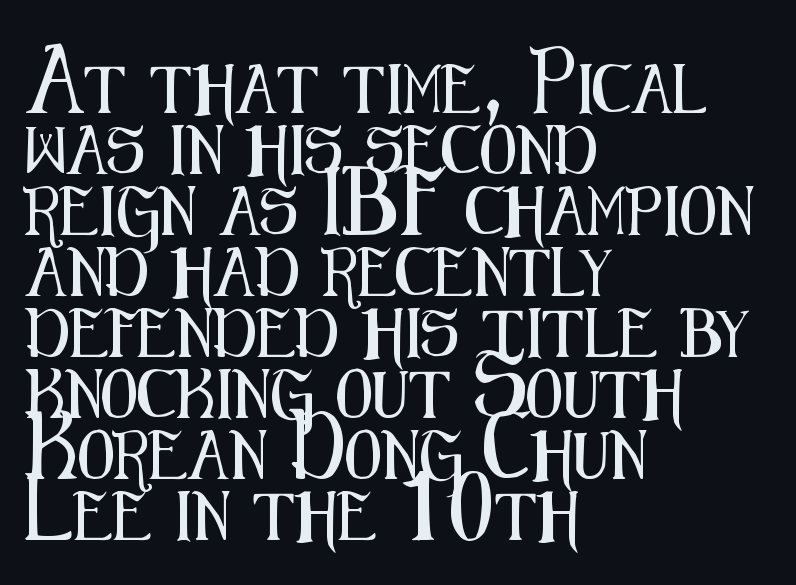
{"italic": "no", "width": "condensed", "stroke_contrast": "medium", "x_height": "medium", "monospaced": "no", "underline": "no", "align": "left", "line_spacing": "normal", "line_spacing_ratio": 1.27, "letter_spacing": "normal", "letter_spacing_em": 0.0, "glyph_px": 48}
